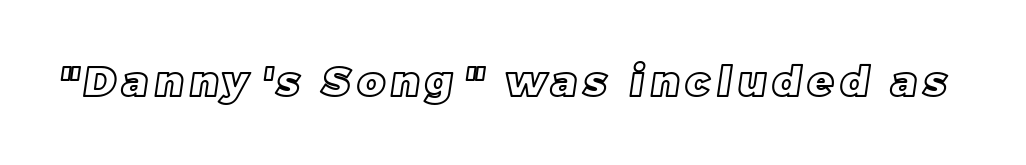
{"width": "normal", "x_height": "large", "monospaced": "no", "underline": "no", "glyph_px": 42}
